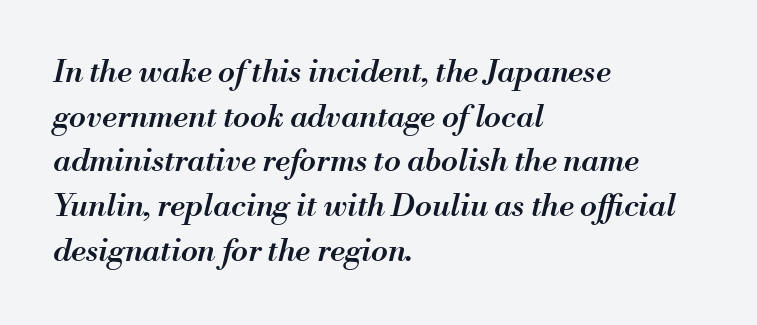
The image shows 31 px semibold type, italic (leaning right); set left-aligned, normal line spacing (1.44x), normal letter spacing, not underlined; medium stroke contrast and a small x-height.
